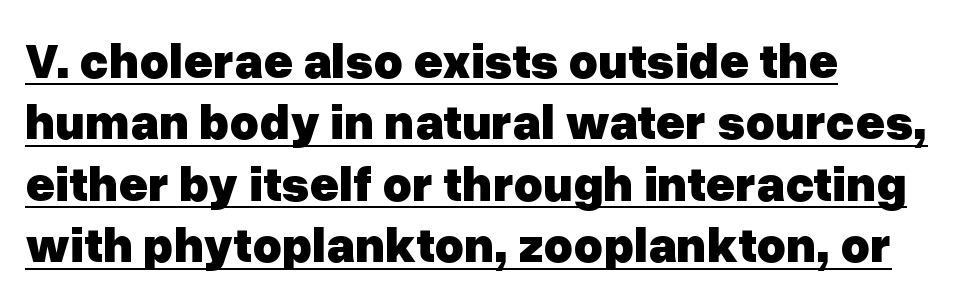
The image shows 50 px heavy sans-serif type, upright; set left-aligned, line spacing 1.23x, normal letter spacing, underlined; low stroke contrast and a medium x-height.
